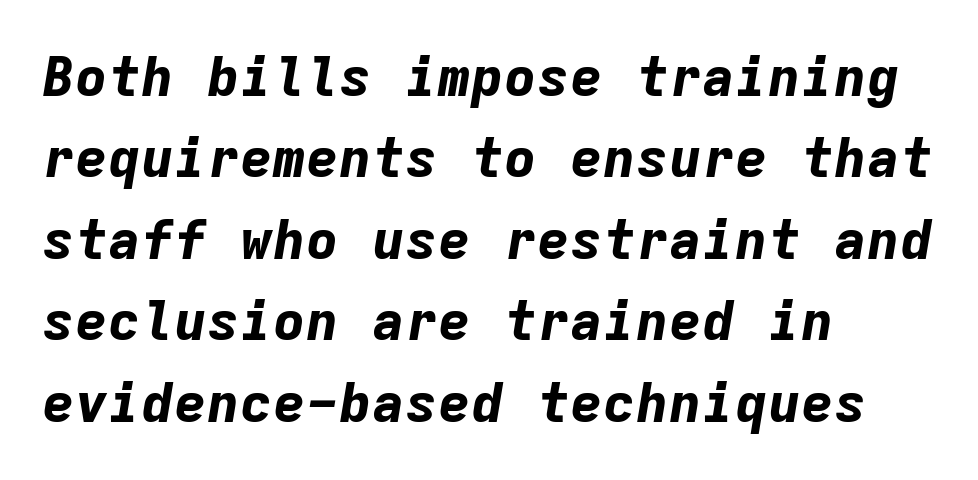
{"italic": "yes", "lean": "right", "slant_degrees": 9, "bold": "yes", "weight": "bold", "width": "normal", "stroke_contrast": "low", "x_height": "medium", "monospaced": "yes", "underline": "no", "align": "left", "line_spacing": "normal", "line_spacing_ratio": 1.48, "letter_spacing": "normal", "letter_spacing_em": 0.0, "glyph_px": 55}
